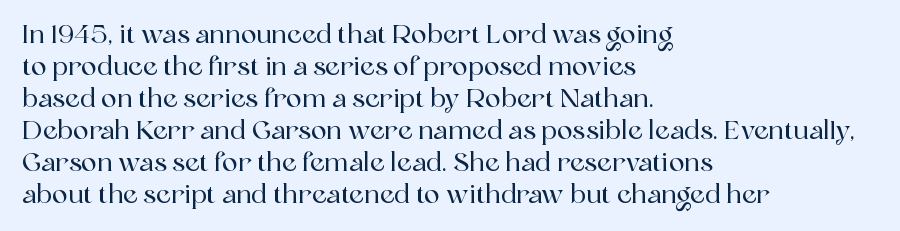
Q: Is the text italic (slanted)? A: No, it is upright.
Q: Is the text underlined? A: No.
Q: How is the paragraph aligned? A: Left-aligned.
Q: Is the spacing between letters normal or unusually wide? A: Normal.
